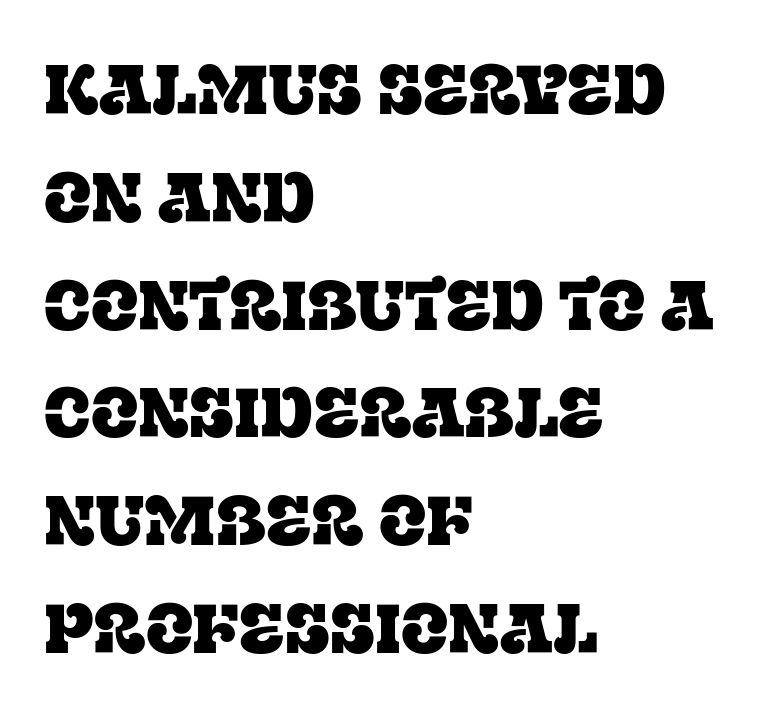
Caption: standard tracking, unaltered. The glyphs are unaccompanied by any horizontal stroke below them. Serifs: yes, visible at the terminals of the letterforms. This sample uses an upright cut, with every glyph sitting square on the baseline. Summary of vertical rhythm: regular, with standard interline spacing. The face used here is proportionally spaced, like ordinary book or web type.
